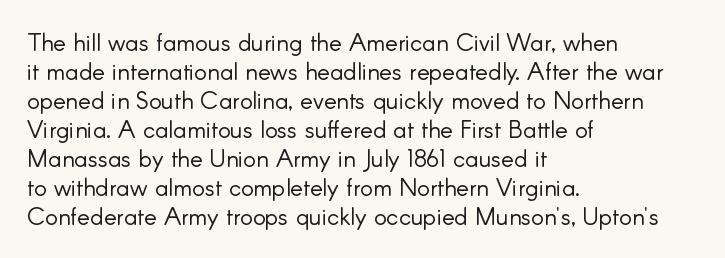
The image shows 24 px text type, upright; set left-aligned, line spacing 1.21x, normal letter spacing, not underlined.
